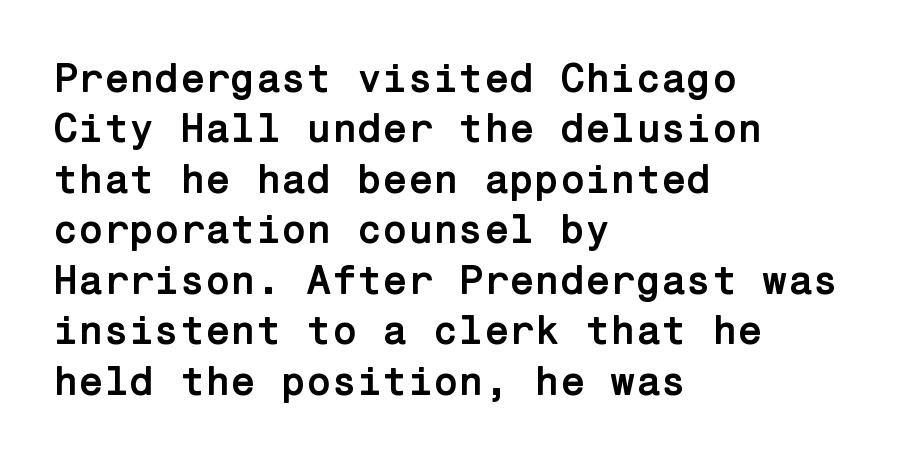
Q: Is the text bold? A: Yes.
Q: Is the text italic (slanted)? A: No, it is upright.
Q: Is the typeface a serif or a sans-serif typeface? A: Sans-serif.
Q: Is the text underlined? A: No.
Q: How is the paragraph aligned? A: Left-aligned.
Q: Is the spacing between letters normal or unusually wide? A: Normal.
Q: Width (condensed, normal, or wide)? A: Normal.
Q: Stroke contrast? A: Low.
Q: x-height? A: Medium.
